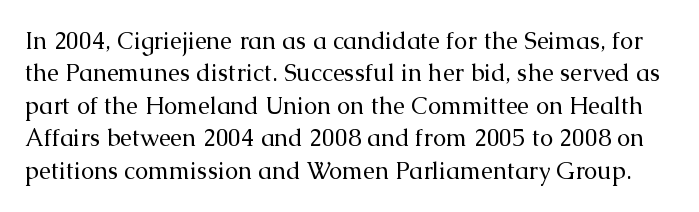
{"italic": "no", "bold": "no", "underline": "no", "line_spacing": "normal", "line_spacing_ratio": 1.35, "letter_spacing": "normal", "letter_spacing_em": 0.0, "glyph_px": 24}
